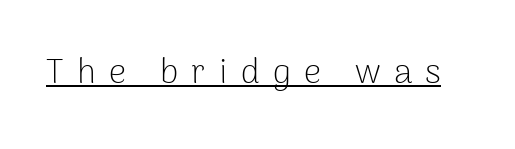
Students, observe the line beneath the letters — that is underlining. Think of a printed novel: that variable character pitch is what you see here. Weight: in the light-to-regular range. Glyph-to-glyph distance is far greater than everyday printed text. You can tell it's not italic because the verticals are truly vertical. The glyphs in this specimen are sans serif.
